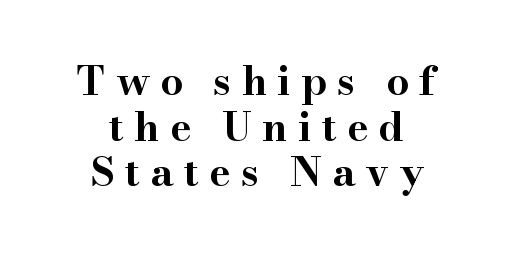
Q: Is the text bold? A: Yes.
Q: Is the text italic (slanted)? A: No, it is upright.
Q: Is the typeface a serif or a sans-serif typeface? A: Serif.
Q: Is the text underlined? A: No.
Q: How is the paragraph aligned? A: Centered.
Q: Is the spacing between letters normal or unusually wide? A: Unusually wide.
Q: Is the spacing between lines tight, normal or loose? A: Tight.
Q: Width (condensed, normal, or wide)? A: Wide.
Q: Stroke contrast? A: High.
Q: x-height? A: Small.
Q: Monospaced? A: No.
